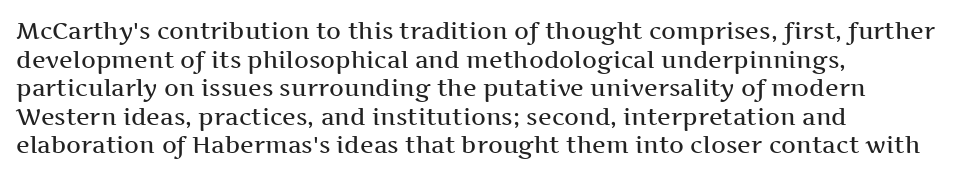
The passage shown is not underscored anywhere. On the weight axis this lands at semibold, roughly 600. Nothing unusual about the tracking: characters are spaced as the font intends. This is roman type, the default non-slanted kind. The paragraph has a hard left edge and a soft right edge.
